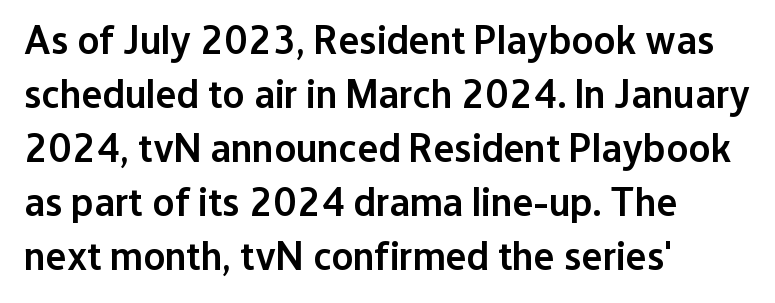
{"serif": "no", "italic": "no", "bold": "semi", "weight": "semibold", "width": "normal", "stroke_contrast": "low", "x_height": "medium", "monospaced": "no", "underline": "no", "align": "left", "line_spacing": "normal", "line_spacing_ratio": 1.35, "letter_spacing": "normal", "letter_spacing_em": 0.0, "glyph_px": 40}
